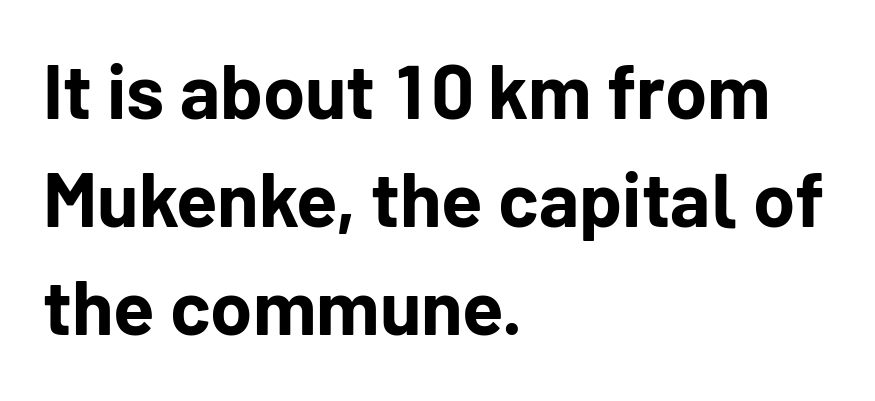
The image shows 76 px bold sans-serif type, upright; set left-aligned, normal line spacing (1.42x), normal letter spacing, not underlined; low stroke contrast and a medium x-height.
